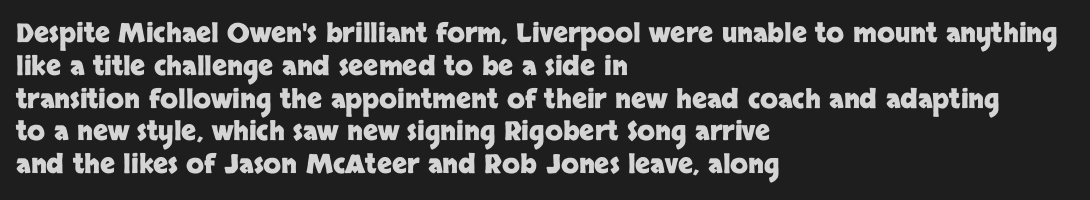
Q: Is the text bold? A: Yes.
Q: Is the text italic (slanted)? A: No, it is upright.
Q: Is the text underlined? A: No.
Q: How is the paragraph aligned? A: Left-aligned.
Q: Is the spacing between letters normal or unusually wide? A: Normal.
Q: Is the spacing between lines tight, normal or loose? A: Normal.
